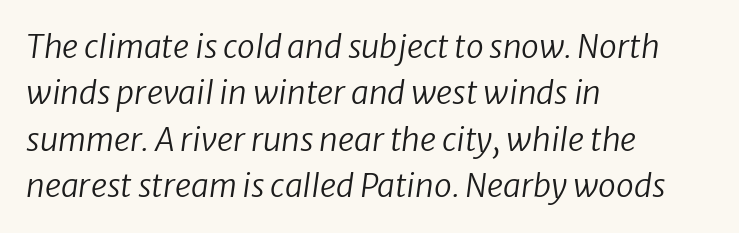
{"serif": "no", "bold": "no", "weight": "regular", "width": "normal", "stroke_contrast": "low", "x_height": "medium", "monospaced": "no", "underline": "no", "align": "left", "line_spacing": "normal", "line_spacing_ratio": 1.45, "letter_spacing": "normal", "letter_spacing_em": 0.0, "glyph_px": 32}
